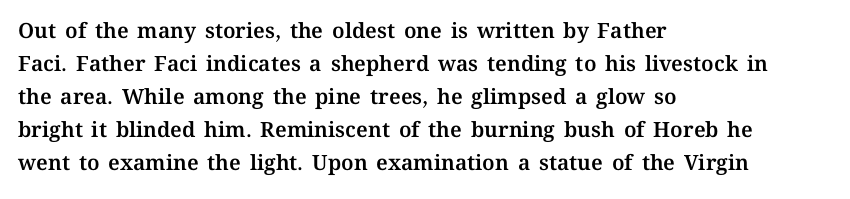
{"italic": "no", "underline": "no", "align": "left", "line_spacing": "normal", "line_spacing_ratio": 1.57, "letter_spacing": "normal", "letter_spacing_em": 0.0, "glyph_px": 21}
